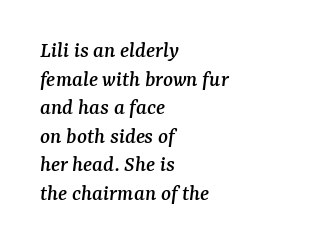
{"italic": "yes", "lean": "right", "slant_degrees": 7, "underline": "no", "align": "left", "line_spacing_ratio": 1.24, "letter_spacing": "normal", "letter_spacing_em": 0.0, "glyph_px": 23}
